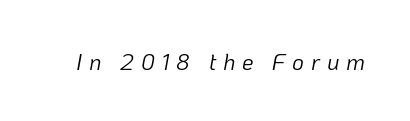
{"italic": "yes", "lean": "right", "slant_degrees": 10, "bold": "no", "underline": "no", "letter_spacing": "wide", "letter_spacing_em": 0.29, "glyph_px": 23}
